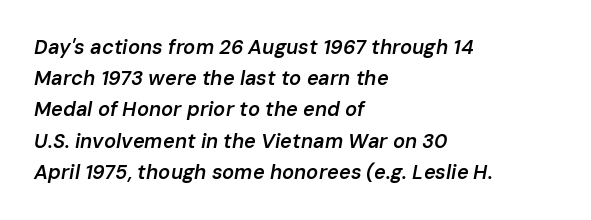
Letter spacing: default. Horizontal bands of white between lines are of average thickness. The letters are semibold — heavier than regular but short of a full bold. The gap between lines stays unmarked. A student would call this left alignment; a typographer would say flush left, rag right.
